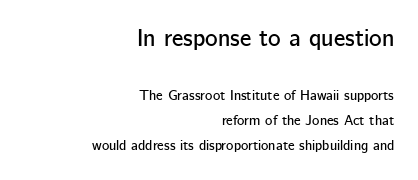
{"italic": "no", "underline": "no", "align": "right", "line_spacing_ratio": 1.81, "letter_spacing": "normal", "letter_spacing_em": 0.0, "larger_block": "first", "size_ratio": 1.71, "glyph_px": 24}
